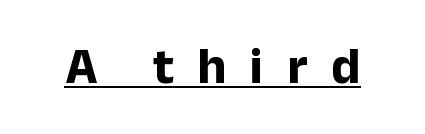
Quick note: not italic, upright. The passage shown is emphatically bold. This rendering features underlined lettering. Does the type have serifs? No, each stem ends abruptly. Display-style spreading of the glyphs; the letterfit is very open. Proportional: the letters do not fall into vertical columns.
